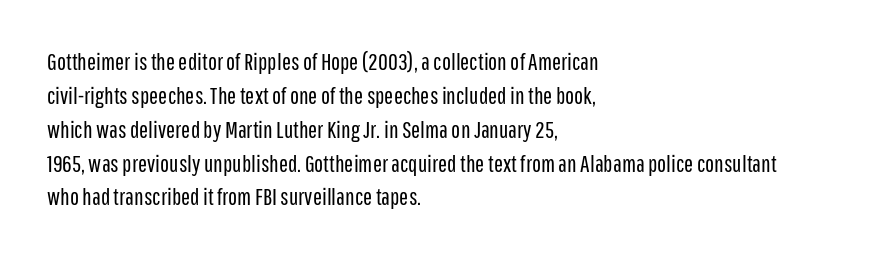
{"italic": "no", "bold": "no", "underline": "no", "align": "left", "line_spacing": "normal", "line_spacing_ratio": 1.41, "letter_spacing": "normal", "letter_spacing_em": 0.0, "glyph_px": 24}
